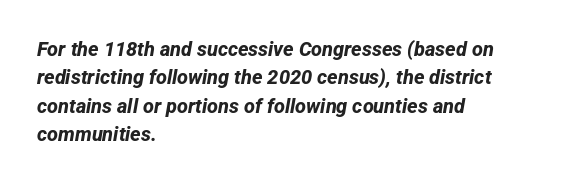
{"bold": "yes", "underline": "no", "align": "left", "line_spacing": "normal", "line_spacing_ratio": 1.42, "letter_spacing": "normal", "letter_spacing_em": 0.0, "glyph_px": 20}
